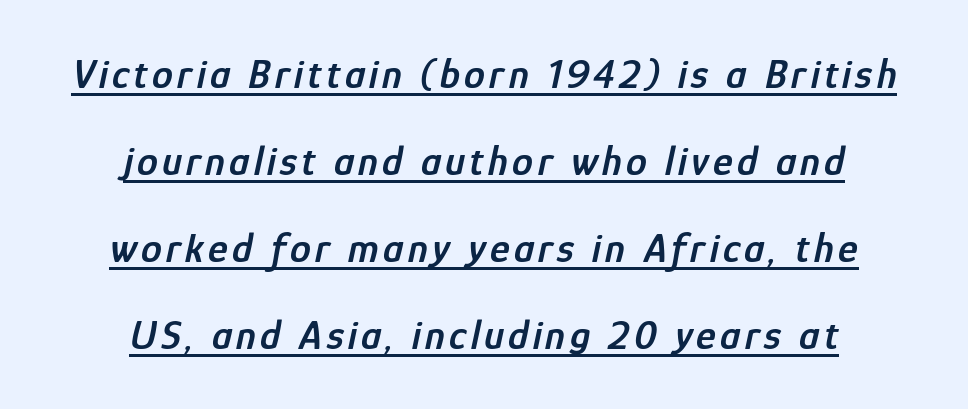
Q: Is the text bold? A: Semi-bold.
Q: Is the text italic (slanted)? A: Yes, it leans right by about 12 degrees.
Q: Is the text underlined? A: Yes.
Q: How is the paragraph aligned? A: Centered.
Q: Is the spacing between lines tight, normal or loose? A: Loose.
Q: Width (condensed, normal, or wide)? A: Condensed.
Q: Stroke contrast? A: Low.
Q: x-height? A: Medium.
Q: Monospaced? A: No.
